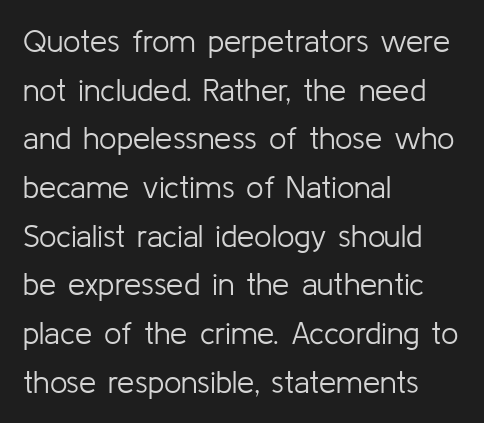
{"serif": "no", "italic": "no", "bold": "no", "weight": "light", "width": "normal", "stroke_contrast": "low", "x_height": "medium", "monospaced": "no", "underline": "no", "align": "left", "line_spacing": "normal", "line_spacing_ratio": 1.57, "letter_spacing": "normal", "letter_spacing_em": 0.0, "glyph_px": 31}
